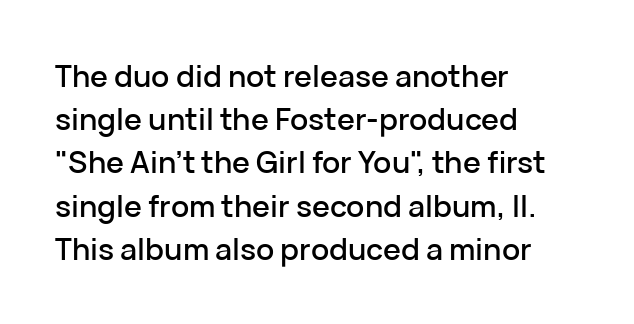
The image shows 30 px sans-serif type, upright; set left-aligned, normal line spacing (1.44x), normal letter spacing, not underlined; low stroke contrast and a medium x-height.
